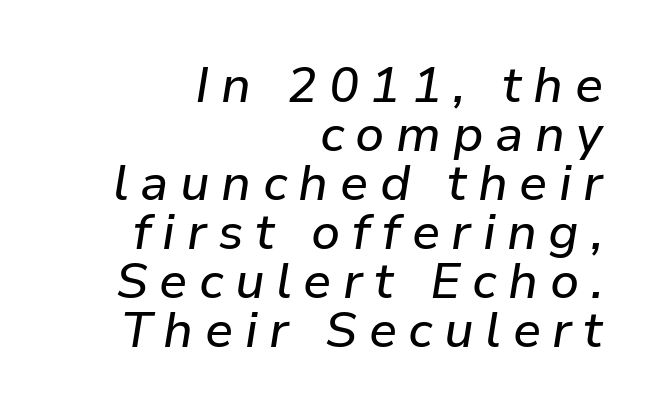
The image shows 50 px text type, italic (leaning right); set right-aligned, tight line spacing (0.98x), unusually wide letter spacing (+0.23 em), not underlined; low stroke contrast and a medium x-height.
